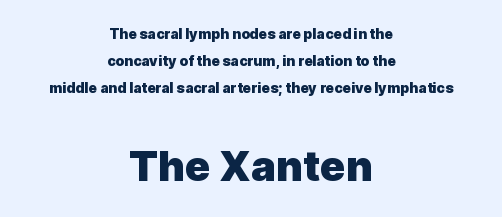
{"serif": "no", "italic": "no", "bold": "yes", "weight": "heavy", "width": "normal", "x_height": "medium", "monospaced": "no", "underline": "no", "align": "center", "line_spacing": "loose", "line_spacing_ratio": 1.93, "letter_spacing": "normal", "letter_spacing_em": 0.0, "larger_block": "second", "size_ratio": 3.0, "glyph_px": 42}
